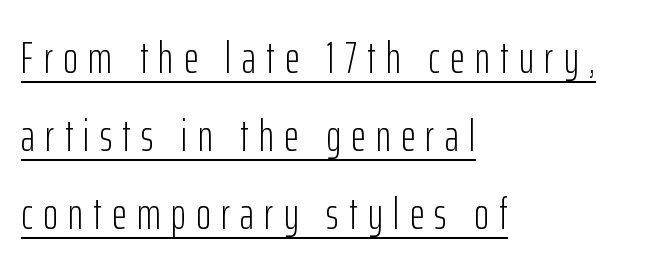
Q: Is the text bold? A: No.
Q: Is the text italic (slanted)? A: No, it is upright.
Q: Is the typeface a serif or a sans-serif typeface? A: Sans-serif.
Q: Is the text underlined? A: Yes.
Q: How is the paragraph aligned? A: Left-aligned.
Q: Is the spacing between letters normal or unusually wide? A: Unusually wide.
Q: Width (condensed, normal, or wide)? A: Condensed.
Q: Stroke contrast? A: Low.
Q: x-height? A: Medium.
Q: Monospaced? A: No.
